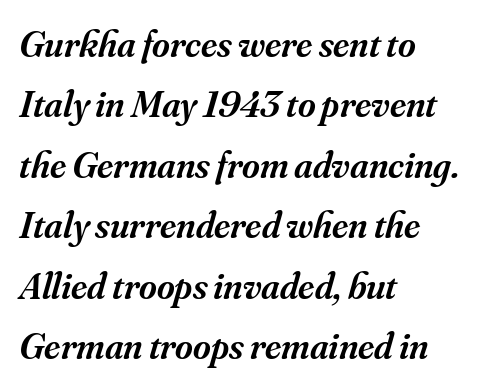
{"serif": "yes", "italic": "yes", "lean": "right", "slant_degrees": 16, "bold": "semi", "weight": "semibold", "width": "normal", "stroke_contrast": "medium", "x_height": "small", "monospaced": "no", "underline": "no", "align": "left", "line_spacing": "normal", "line_spacing_ratio": 1.59, "letter_spacing": "normal", "letter_spacing_em": 0.0, "glyph_px": 38}
